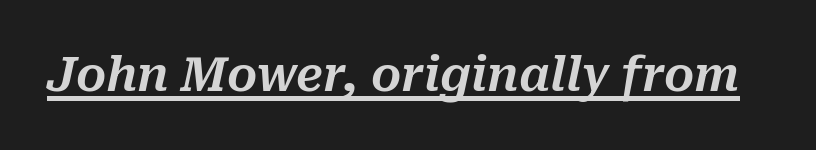
{"italic": "yes", "lean": "right", "slant_degrees": 10, "width": "normal", "stroke_contrast": "medium", "x_height": "medium", "monospaced": "no", "underline": "yes", "letter_spacing": "normal", "letter_spacing_em": 0.0, "glyph_px": 47}
